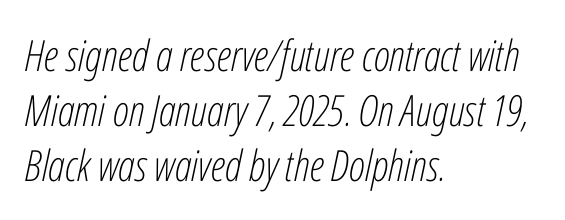
Q: Is the text bold? A: No.
Q: Is the text italic (slanted)? A: Yes, it leans right by about 12 degrees.
Q: Is the text underlined? A: No.
Q: How is the paragraph aligned? A: Left-aligned.
Q: Is the spacing between letters normal or unusually wide? A: Normal.
Q: Is the spacing between lines tight, normal or loose? A: Normal.
Q: Width (condensed, normal, or wide)? A: Condensed.
Q: Stroke contrast? A: Low.
Q: x-height? A: Medium.
Q: Monospaced? A: No.
